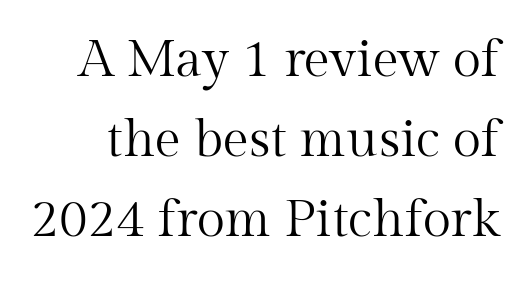
Q: Is the text bold? A: No.
Q: Is the text italic (slanted)? A: No, it is upright.
Q: Is the typeface a serif or a sans-serif typeface? A: Serif.
Q: Is the text underlined? A: No.
Q: Is the spacing between letters normal or unusually wide? A: Normal.
Q: Is the spacing between lines tight, normal or loose? A: Normal.
Q: Width (condensed, normal, or wide)? A: Normal.
Q: Stroke contrast? A: Medium.
Q: x-height? A: Medium.
Q: Monospaced? A: No.
